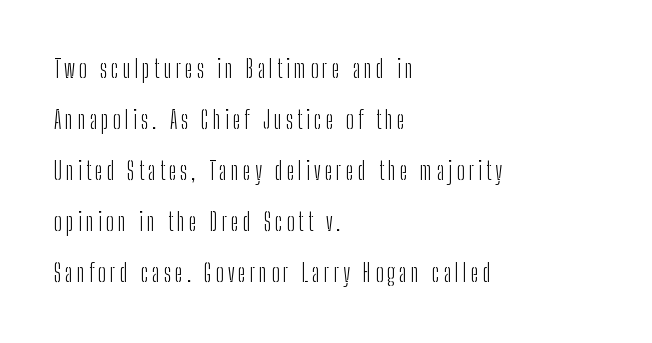
The image shows 24 px text type, upright; set left-aligned, loose line spacing (2.13x), not underlined.
